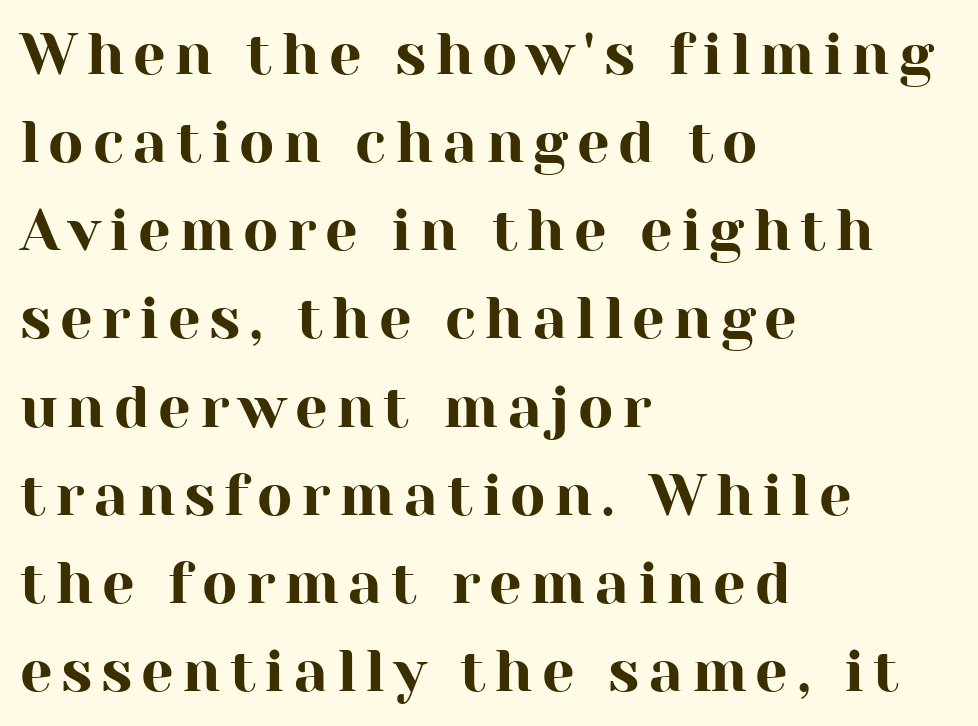
{"serif": "yes", "italic": "no", "width": "normal", "stroke_contrast": "high", "x_height": "medium", "monospaced": "no", "underline": "no", "align": "left", "line_spacing": "normal", "line_spacing_ratio": 1.52, "glyph_px": 58}
